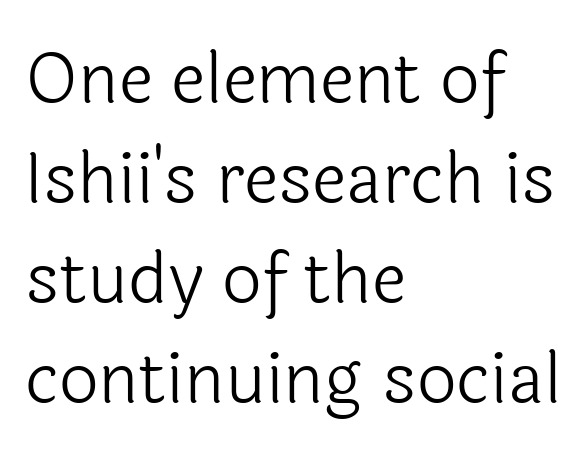
Summary of weight: not heavy and not bold. Observe the ordinary spacing: letters are neighbours, not strangers. The paragraph has a hard left edge and a soft right edge. Line spacing here is normal.
